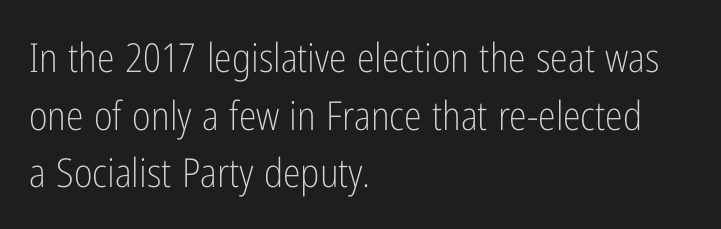
{"serif": "no", "italic": "no", "bold": "no", "weight": "light", "width": "condensed", "stroke_contrast": "low", "x_height": "medium", "monospaced": "no", "underline": "no", "align": "left", "line_spacing": "normal", "line_spacing_ratio": 1.44, "letter_spacing": "normal", "letter_spacing_em": 0.0, "glyph_px": 40}
